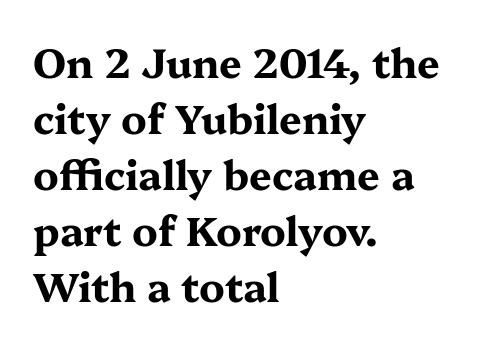
Q: Is the text bold? A: Yes.
Q: Is the text italic (slanted)? A: No, it is upright.
Q: Is the typeface a serif or a sans-serif typeface? A: Serif.
Q: Is the text underlined? A: No.
Q: How is the paragraph aligned? A: Left-aligned.
Q: Is the spacing between letters normal or unusually wide? A: Normal.
Q: Is the spacing between lines tight, normal or loose? A: Normal.
Q: Width (condensed, normal, or wide)? A: Wide.
Q: Stroke contrast? A: Medium.
Q: x-height? A: Medium.
Q: Monospaced? A: No.
